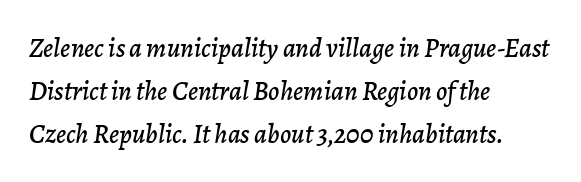
Q: Is the text italic (slanted)? A: Yes, it leans right by about 7 degrees.
Q: Is the text underlined? A: No.
Q: How is the paragraph aligned? A: Left-aligned.
Q: Is the spacing between letters normal or unusually wide? A: Normal.
Q: Is the spacing between lines tight, normal or loose? A: Normal.
